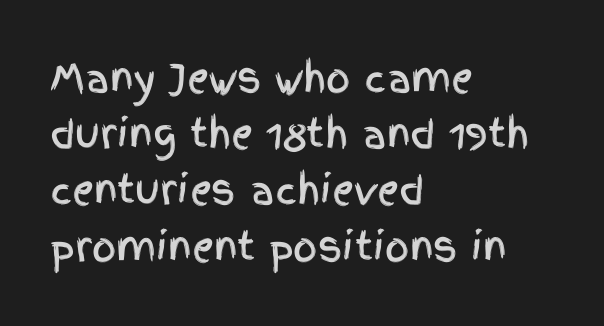
{"serif": "no", "italic": "no", "width": "condensed", "x_height": "large", "monospaced": "no", "underline": "no", "align": "left", "line_spacing": "normal", "line_spacing_ratio": 1.48, "letter_spacing": "normal", "letter_spacing_em": 0.0, "glyph_px": 38}
